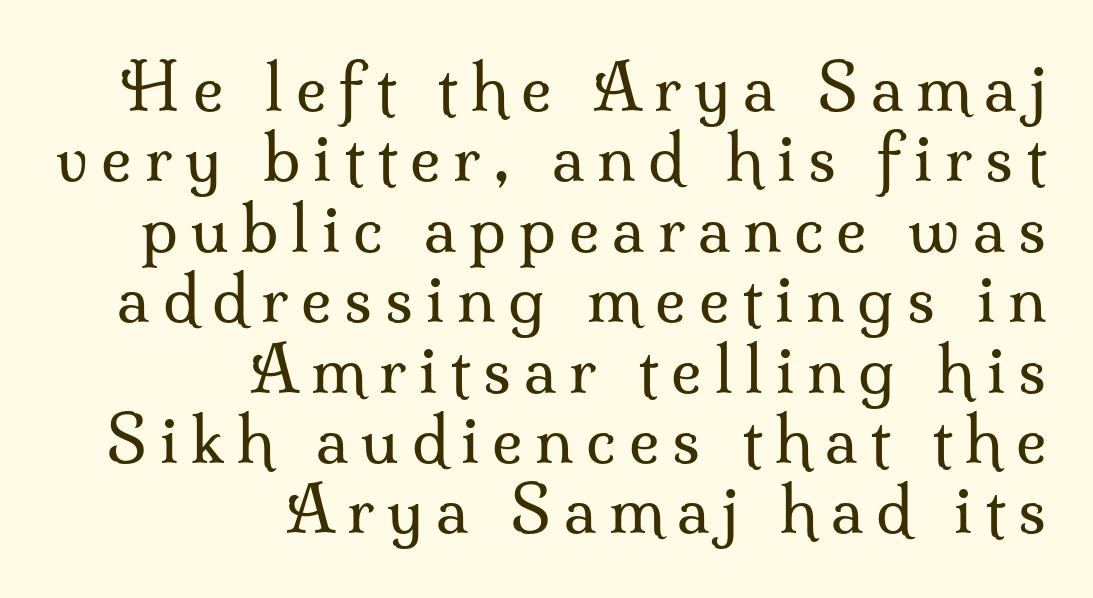
{"serif": "yes", "italic": "no", "bold": "no", "weight": "regular", "width": "normal", "stroke_contrast": "medium", "x_height": "small", "monospaced": "no", "underline": "no", "align": "right", "line_spacing": "tight", "line_spacing_ratio": 1.1, "letter_spacing": "wide", "letter_spacing_em": 0.2, "glyph_px": 64}
